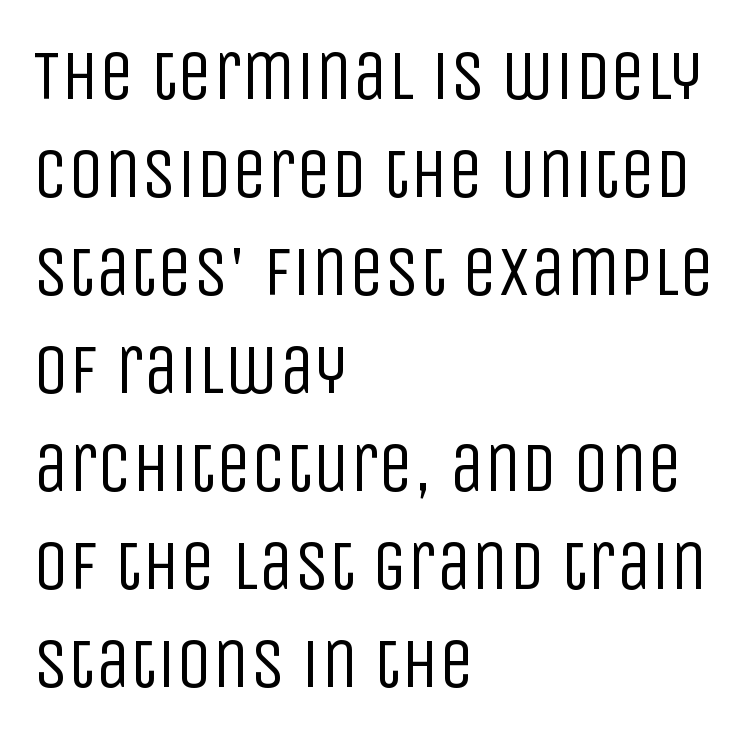
The face used here is rendered with its standard letterfit. Clear beneath every line of the passage. Caption: multi-line text, flush left, ragged right. The strokes are not fattened; the text isn't bold. This sample has the flowing, uneven cadence of proportional lettering.
